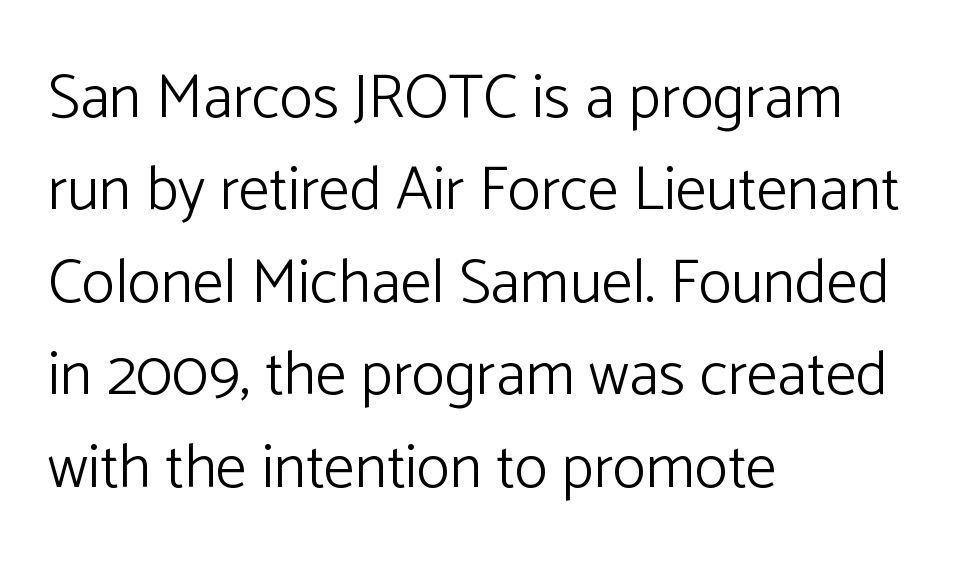
The strokes carry an ordinary text weight at most. Casual observation: everything's shoved over to the left. Varying glyph widths throughout — classic text-font behaviour. Nobody drew a line under any word here. Unlike italic type, these characters show no tilt at all. Font category for this specimen: sans-serif.
